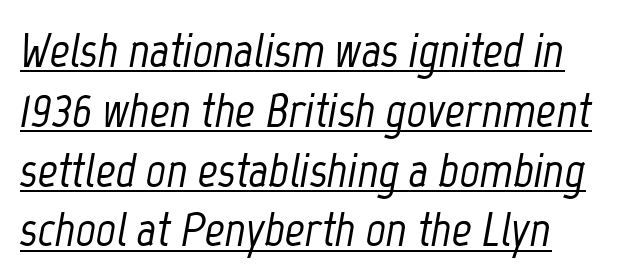
Q: Is the text italic (slanted)? A: Yes, it leans right by about 12 degrees.
Q: Is the text underlined? A: Yes.
Q: How is the paragraph aligned? A: Left-aligned.
Q: Is the spacing between letters normal or unusually wide? A: Normal.
Q: Width (condensed, normal, or wide)? A: Condensed.
Q: Stroke contrast? A: Low.
Q: x-height? A: Medium.
Q: Monospaced? A: No.
